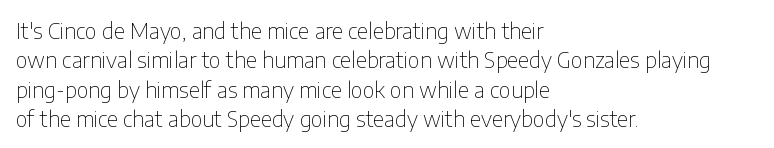
Caption: face not bold, strokes unweighted. Whoever set this chose a conventional vertical rhythm. This sample uses plain, unmodified letter spacing. The lettering stays uniformly vertical, giving the passage a roman look. Rule under the text: the space is simply empty.
